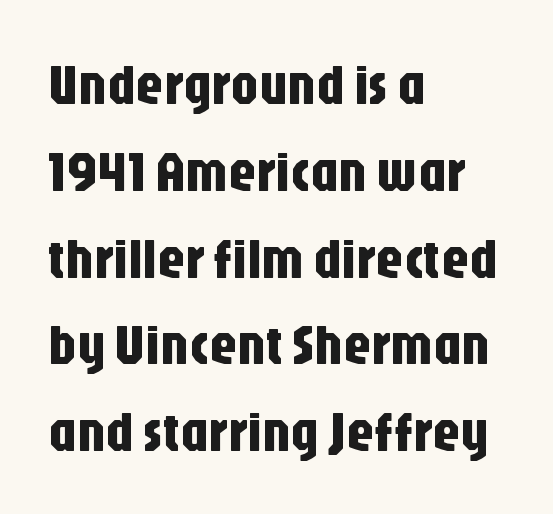
{"serif": "no", "italic": "no", "width": "condensed", "stroke_contrast": "low", "x_height": "large", "monospaced": "no", "underline": "no", "align": "left", "line_spacing": "normal", "line_spacing_ratio": 1.55, "letter_spacing": "normal", "letter_spacing_em": 0.0, "glyph_px": 56}
